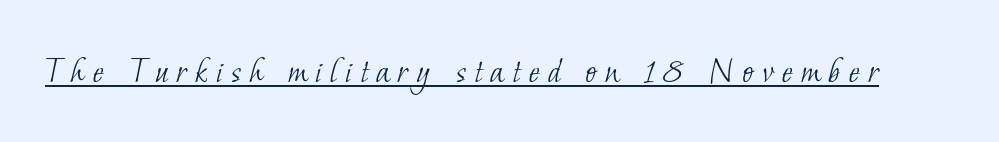
The image shows 38 px light serif type; set unusually wide letter spacing (+0.21 em), underlined; low stroke contrast and a small x-height.
